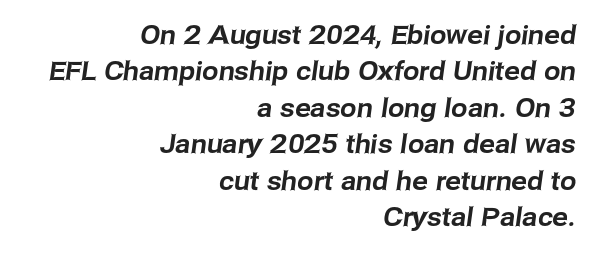
The image shows 26 px text type; set right-aligned, normal line spacing (1.4x), normal letter spacing, not underlined.
